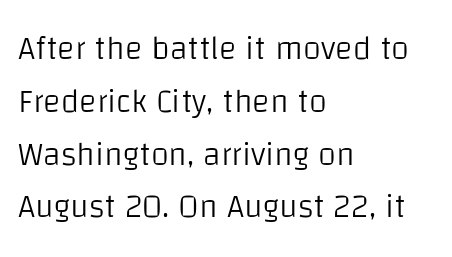
Descenders are the only things crossing below the line. There is no visible air inserted between adjacent glyphs. Line beginnings align vertically; line endings do not. Nothing sits at the stroke ends, so this counts as sans-serif. Upright lettering throughout. Regarding leading, the lines here are spaced in the standard way.
